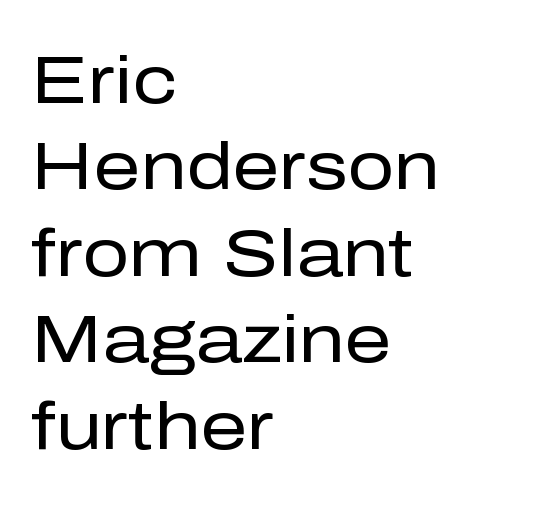
{"serif": "no", "italic": "no", "bold": "no", "weight": "regular", "width": "normal", "stroke_contrast": "low", "x_height": "medium", "monospaced": "no", "underline": "no", "align": "left", "line_spacing": "normal", "line_spacing_ratio": 1.31, "letter_spacing": "normal", "letter_spacing_em": 0.0, "glyph_px": 66}
